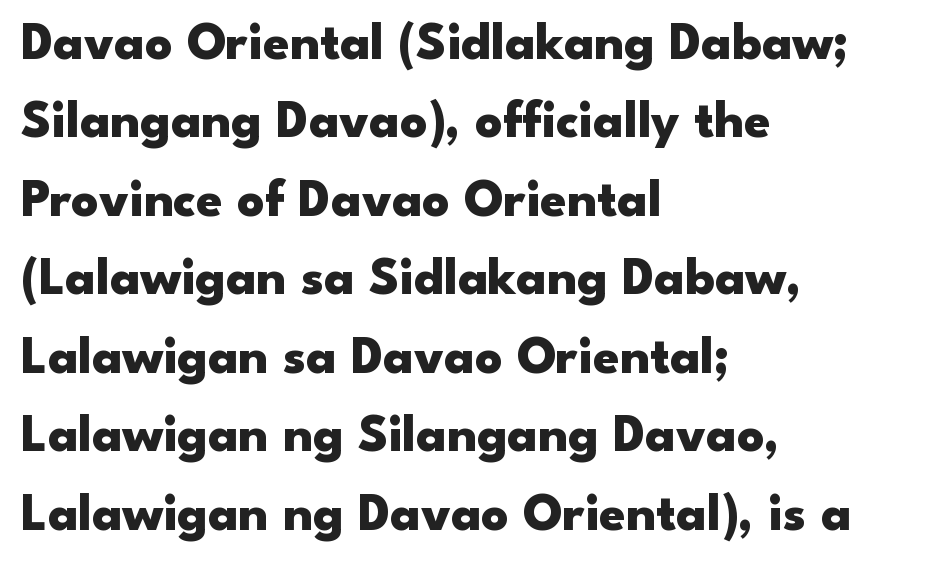
Q: Is the text bold? A: Yes.
Q: Is the text italic (slanted)? A: No, it is upright.
Q: Is the typeface a serif or a sans-serif typeface? A: Sans-serif.
Q: Is the text underlined? A: No.
Q: How is the paragraph aligned? A: Left-aligned.
Q: Is the spacing between letters normal or unusually wide? A: Normal.
Q: Is the spacing between lines tight, normal or loose? A: Normal.
Q: Width (condensed, normal, or wide)? A: Wide.
Q: Stroke contrast? A: Low.
Q: x-height? A: Small.
Q: Monospaced? A: No.
